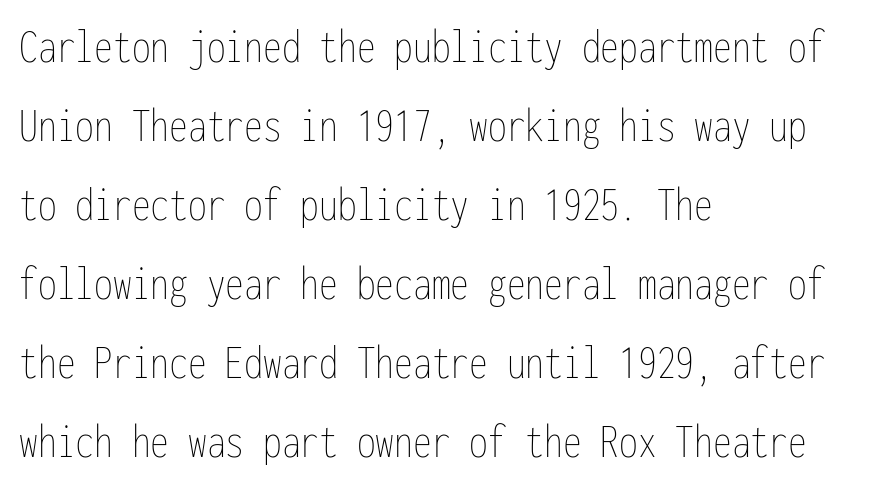
When letters stand straight like this, we call the style roman or upright. A quiet, ordinary-to-light weight characterises the typeface. Words appear dense and cohesive because spacing is normal. Teacher's note: observe the even left margin — that is flush-left alignment.
